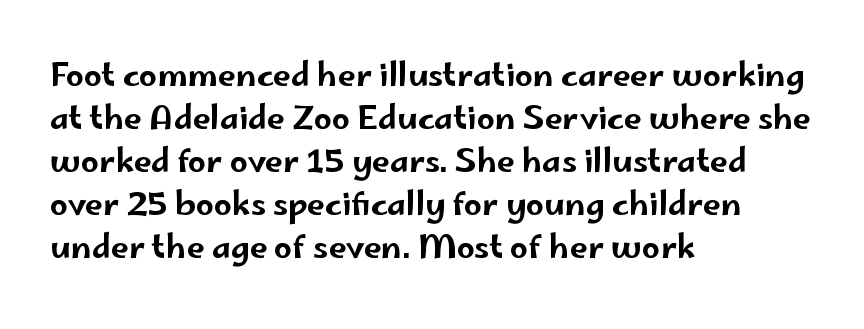
The rendering keeps characters at their native spacing. To sum up the face: it is a sans, with no serifs. These lines are rendered in a variable-pitch font. Is the block centered? No — it sits flush against the left margin.
